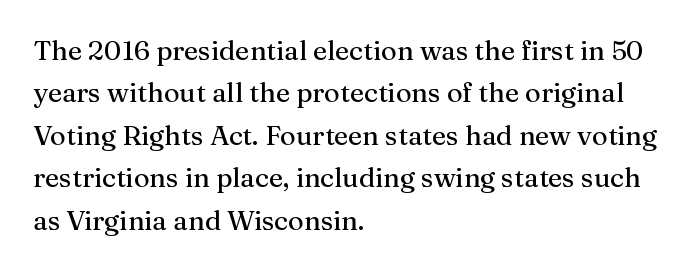
Q: Is the text italic (slanted)? A: No, it is upright.
Q: Is the text underlined? A: No.
Q: How is the paragraph aligned? A: Left-aligned.
Q: Is the spacing between letters normal or unusually wide? A: Normal.
Q: Is the spacing between lines tight, normal or loose? A: Normal.
